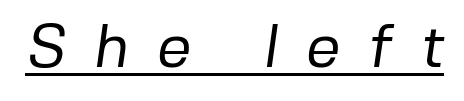
Q: Is the text bold? A: No.
Q: Is the typeface a serif or a sans-serif typeface? A: Sans-serif.
Q: Is the text underlined? A: Yes.
Q: Is the spacing between letters normal or unusually wide? A: Unusually wide.
Q: Width (condensed, normal, or wide)? A: Normal.
Q: Stroke contrast? A: Low.
Q: x-height? A: Medium.
Q: Monospaced? A: No.
